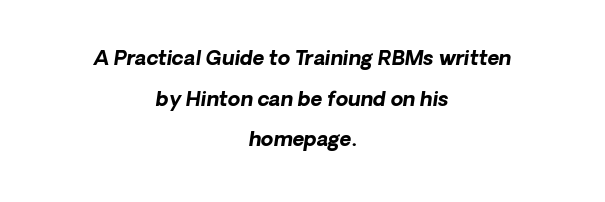
Check the space under the baseline: it is left empty. Layout note: lines centered. Vertical spacing — loose. You'd pick this weight for a headline — it's a proper bold. What stands out about the letter spacing? Nothing — it is the standard amount.
